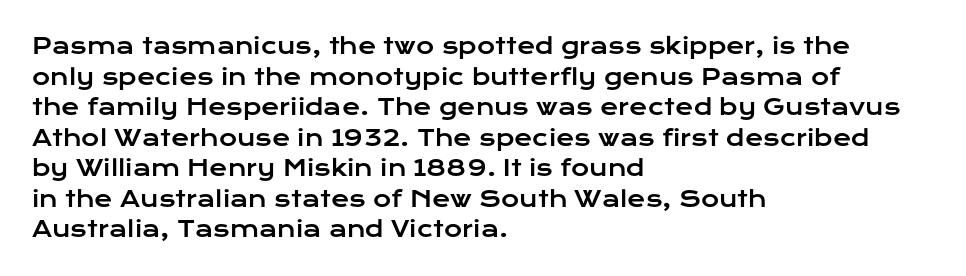
The image shows 22 px text type, upright; set left-aligned, normal line spacing (1.39x), normal letter spacing, not underlined.
